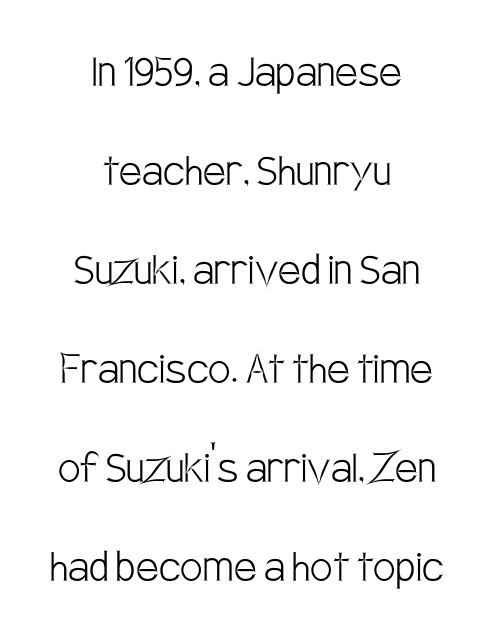
Q: Is the text bold? A: No.
Q: Is the text italic (slanted)? A: No, it is upright.
Q: Is the typeface a serif or a sans-serif typeface? A: Sans-serif.
Q: Is the text underlined? A: No.
Q: How is the paragraph aligned? A: Centered.
Q: Is the spacing between letters normal or unusually wide? A: Normal.
Q: Is the spacing between lines tight, normal or loose? A: Loose.
Q: Width (condensed, normal, or wide)? A: Condensed.
Q: Stroke contrast? A: Low.
Q: x-height? A: Large.
Q: Monospaced? A: No.
